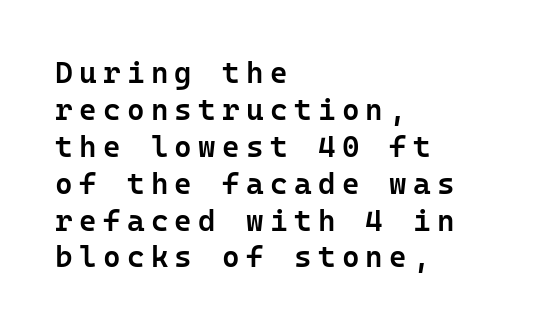
The image shows 30 px semibold sans-serif type, upright; set left-aligned, line spacing 1.23x, unusually wide letter spacing (+0.21 em), not underlined; low stroke contrast and a medium x-height.
